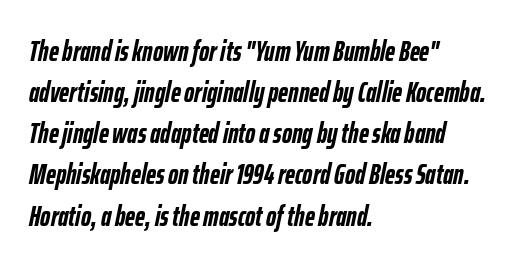
{"italic": "yes", "lean": "right", "slant_degrees": 12, "bold": "yes", "weight": "semibold", "width": "condensed", "stroke_contrast": "low", "x_height": "medium", "monospaced": "no", "underline": "no", "align": "left", "line_spacing": "normal", "line_spacing_ratio": 1.47, "letter_spacing": "normal", "letter_spacing_em": 0.0, "glyph_px": 28}
